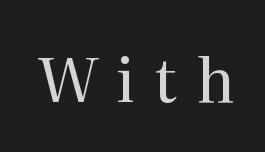
Q: Is the text bold? A: No.
Q: Is the text italic (slanted)? A: No, it is upright.
Q: Is the typeface a serif or a sans-serif typeface? A: Serif.
Q: Is the text underlined? A: No.
Q: Is the spacing between letters normal or unusually wide? A: Unusually wide.
Q: Width (condensed, normal, or wide)? A: Normal.
Q: Stroke contrast? A: Medium.
Q: x-height? A: Medium.
Q: Monospaced? A: No.
